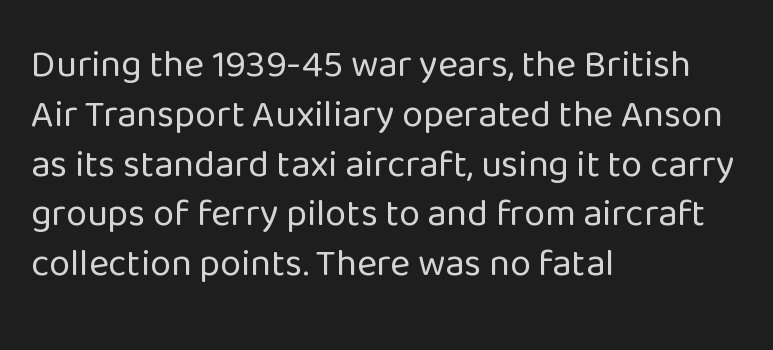
{"serif": "no", "italic": "no", "bold": "no", "weight": "regular", "width": "normal", "stroke_contrast": "low", "x_height": "medium", "monospaced": "no", "underline": "no", "align": "left", "line_spacing": "normal", "line_spacing_ratio": 1.31, "letter_spacing": "normal", "letter_spacing_em": 0.0, "glyph_px": 38}
